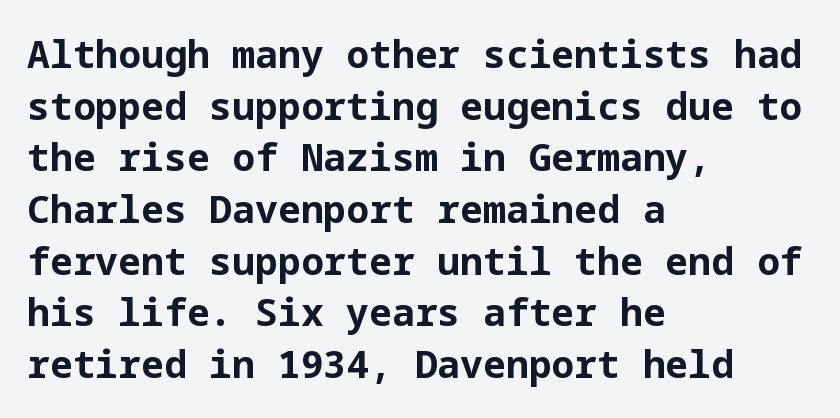
The image shows 38 px bold sans-serif type, upright; set left-aligned, normal line spacing (1.36x), normal letter spacing, not underlined; low stroke contrast and a medium x-height.
